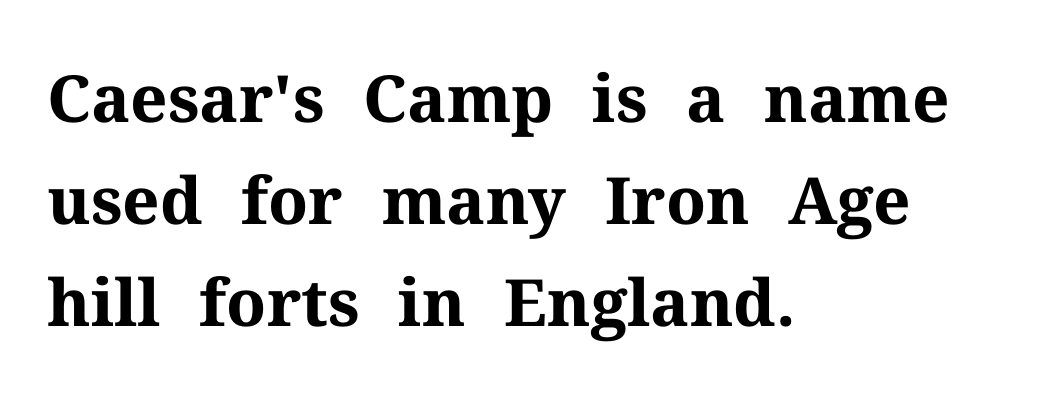
The image shows 65 px bold serif type, upright; set left-aligned, normal line spacing (1.57x), normal letter spacing, not underlined; medium stroke contrast and a medium x-height.
